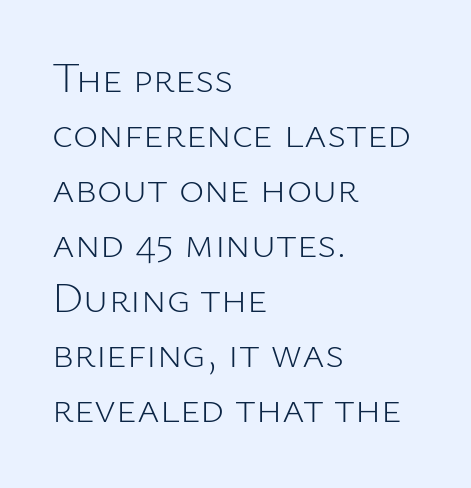
Horizontal alignment here is leftward, the default for most running prose. Glyph-to-glyph distance matches everyday printed text. Leading: standard. No letter is thick-stroked: the sample isn't bold. Each letter keeps its own natural width here, so spacing adapts to shape.
